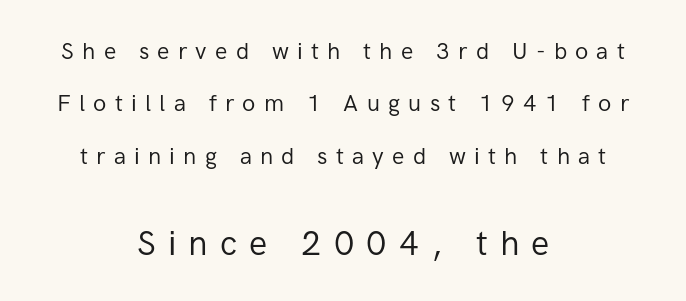
Q: Is the text bold? A: No.
Q: Is the text italic (slanted)? A: No, it is upright.
Q: Is the typeface a serif or a sans-serif typeface? A: Sans-serif.
Q: Is the text underlined? A: No.
Q: How is the paragraph aligned? A: Centered.
Q: Is the spacing between letters normal or unusually wide? A: Unusually wide.
Q: Is the spacing between lines tight, normal or loose? A: Loose.
Q: Which block of text is set in a larger size, the first (top) or the second (bottom)? A: The second (bottom) one.
Q: Width (condensed, normal, or wide)? A: Normal.
Q: Stroke contrast? A: Low.
Q: x-height? A: Medium.
Q: Monospaced? A: No.
